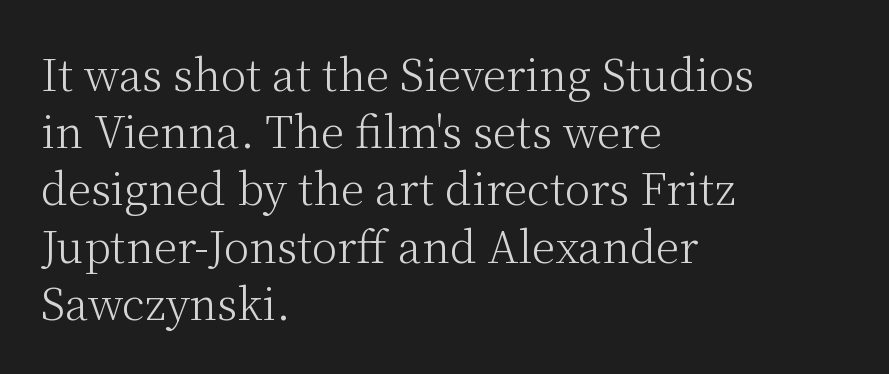
The image shows 43 px light serif type, upright; set left-aligned, normal line spacing (1.33x), normal letter spacing, not underlined; medium stroke contrast and a medium x-height.
